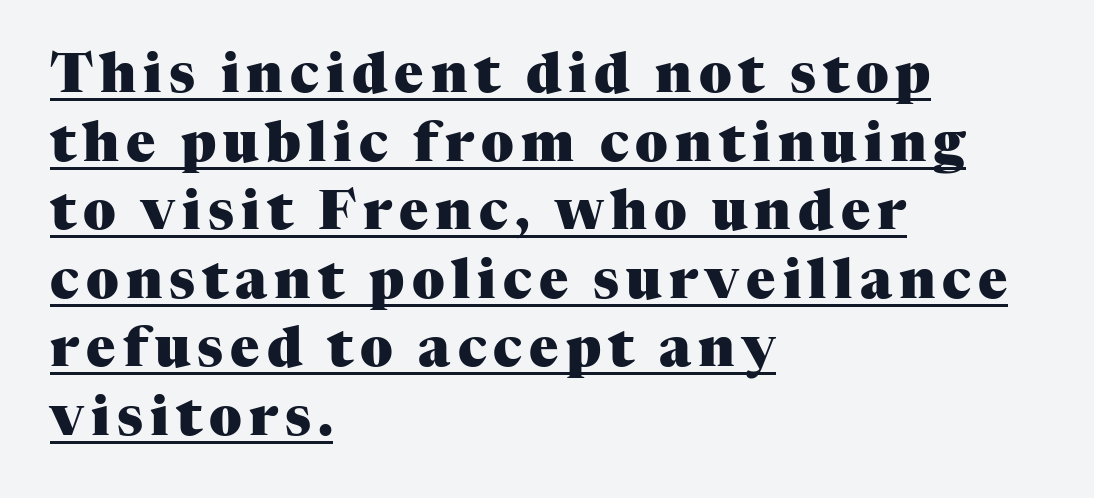
{"serif": "yes", "italic": "no", "bold": "yes", "weight": "heavy", "width": "normal", "stroke_contrast": "medium", "x_height": "medium", "monospaced": "no", "underline": "yes", "align": "left", "line_spacing": "normal", "line_spacing_ratio": 1.27, "glyph_px": 54}
